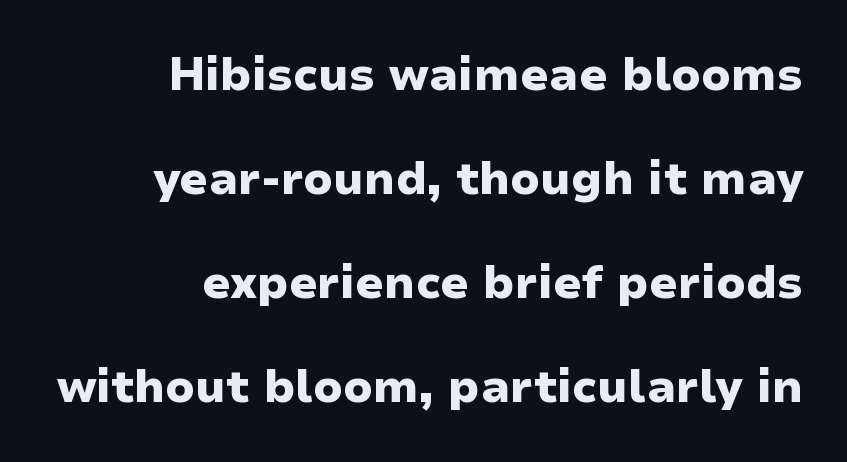
The passage shown is not underscored anywhere. Where is the straight margin? On the right. Is this a sans? Yes — the strokes have no serifs. Compared with typical body copy, the letter spacing here is the same.
